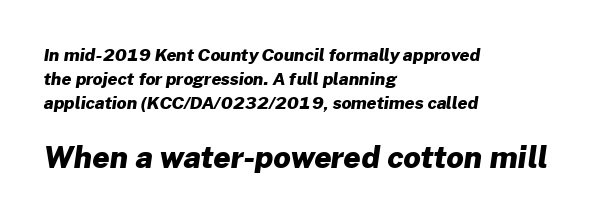
The image shows 30 px heavy sans-serif type; set left-aligned, normal line spacing (1.4x), normal letter spacing, not underlined; the second (bottom) block is 1.76x larger; low stroke contrast and a medium x-height.
